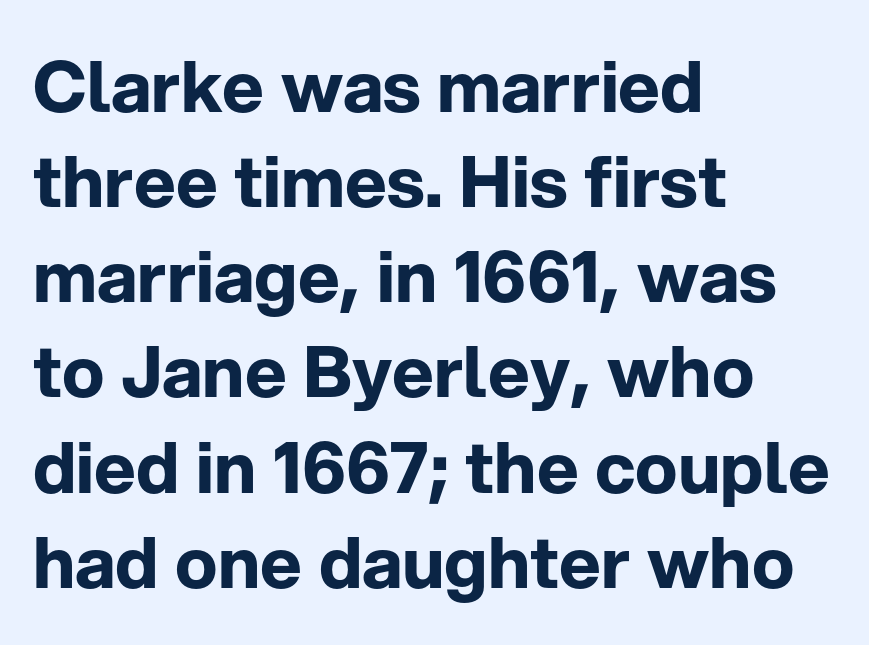
Nobody drew a line under any word here. Leftover space on each line is placed entirely after the last word. A sans-serif font was chosen for this passage. Summary of vertical rhythm: regular, with standard interline spacing.
